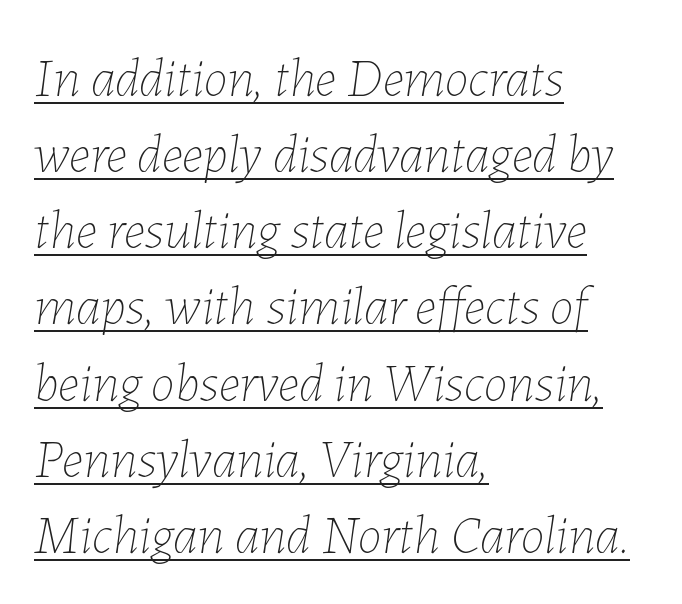
{"italic": "yes", "lean": "right", "slant_degrees": 7, "bold": "no", "weight": "thin", "width": "normal", "stroke_contrast": "low", "x_height": "medium", "monospaced": "no", "underline": "yes", "align": "left", "line_spacing": "normal", "line_spacing_ratio": 1.41, "letter_spacing": "normal", "letter_spacing_em": 0.0, "glyph_px": 54}
